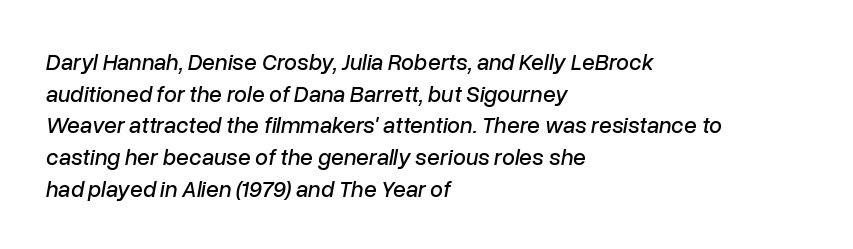
Caption: standard tracking, unaltered. It's the slanting kind of type. The space between consecutive lines is moderate. Teacher's note: observe the even left margin — that is flush-left alignment.
